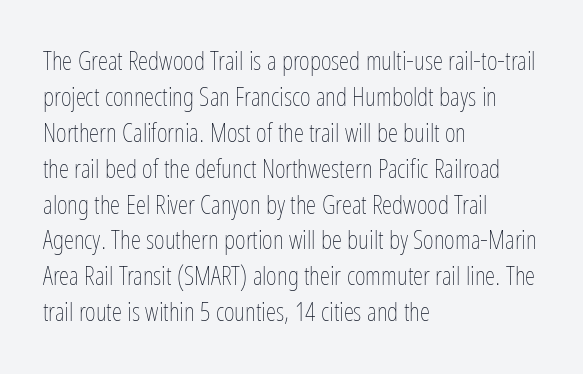
The characters are drawn with everyday or finer stroke widths. Line beginnings align vertically; line endings do not. Rule under the text: the space is simply empty. Words appear dense and cohesive because spacing is normal. Whoever set this chose a conventional vertical rhythm. Rendered with straight, roman letterforms.
